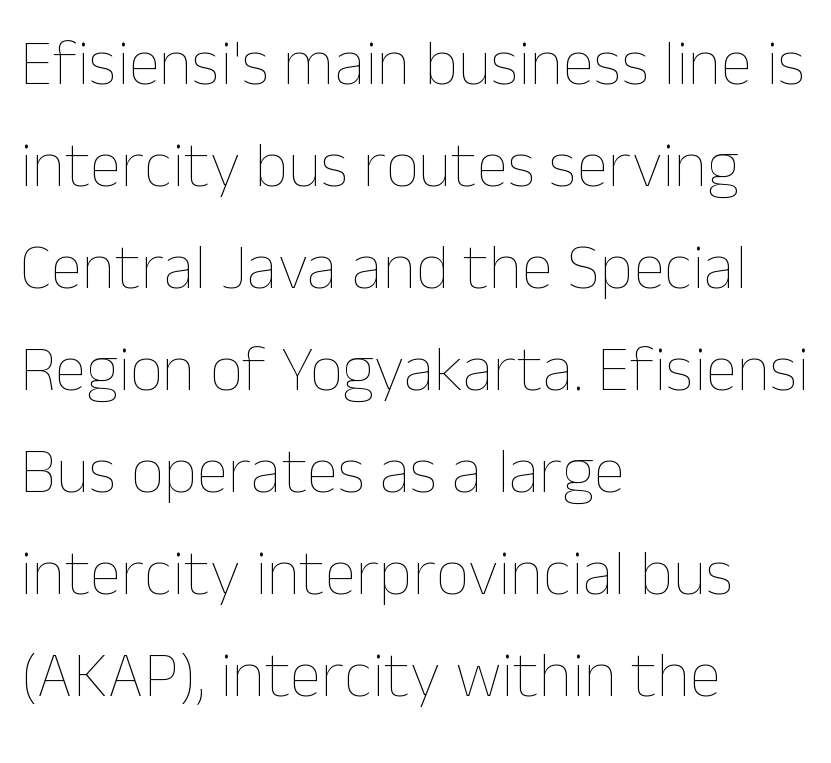
Leftover space on each line is placed entirely after the last word. Has an underline been added? It has not. The typeface has the unassuming heft of standard copy or less. Students, note that the glyphs here touch the page at normal intervals. Note the varied advance widths — an 'i' is clearly narrower than an 'm'.
